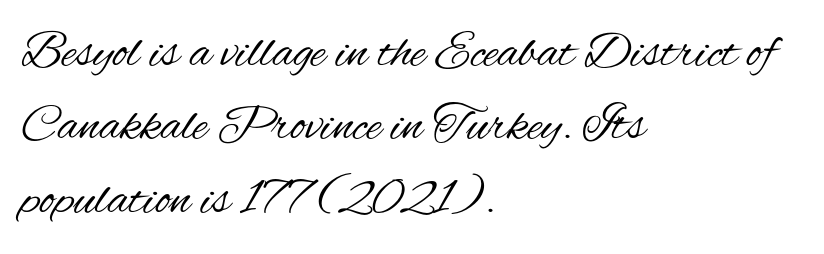
Q: Is the text bold? A: No.
Q: Is the text italic (slanted)? A: Yes.
Q: Is the typeface a serif or a sans-serif typeface? A: Sans-serif.
Q: Is the text underlined? A: No.
Q: How is the paragraph aligned? A: Left-aligned.
Q: Is the spacing between letters normal or unusually wide? A: Normal.
Q: Is the spacing between lines tight, normal or loose? A: Normal.
Q: Width (condensed, normal, or wide)? A: Condensed.
Q: Stroke contrast? A: Medium.
Q: x-height? A: Small.
Q: Monospaced? A: No.
